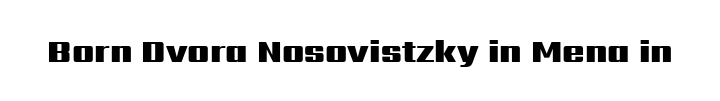
Q: Is the text bold? A: Yes.
Q: Is the text italic (slanted)? A: No, it is upright.
Q: Is the typeface a serif or a sans-serif typeface? A: Sans-serif.
Q: Is the text underlined? A: No.
Q: Is the spacing between letters normal or unusually wide? A: Normal.
Q: Width (condensed, normal, or wide)? A: Wide.
Q: Stroke contrast? A: Medium.
Q: x-height? A: Medium.
Q: Monospaced? A: No.
